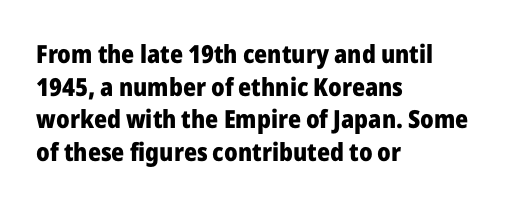
{"italic": "no", "bold": "yes", "underline": "no", "align": "left", "line_spacing": "normal", "line_spacing_ratio": 1.31, "letter_spacing": "normal", "letter_spacing_em": 0.0, "glyph_px": 25}
